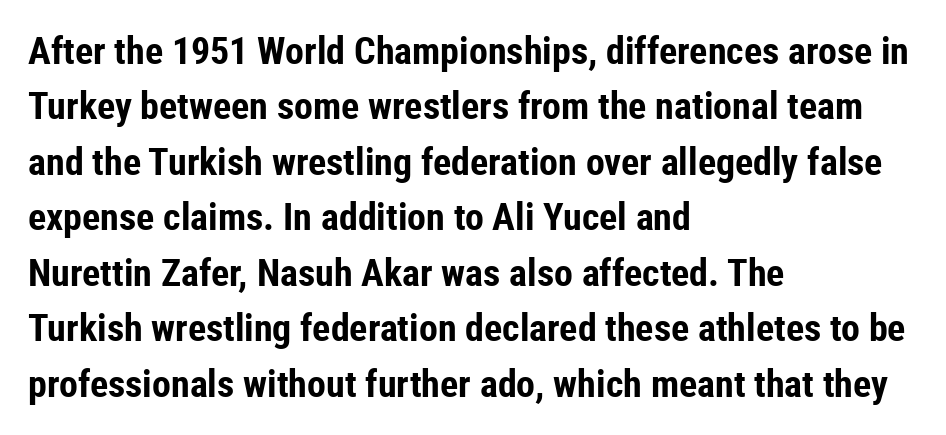
The image shows 38 px bold, condensed sans-serif type, upright; set left-aligned, normal line spacing (1.46x), normal letter spacing, not underlined; low stroke contrast and a medium x-height.
